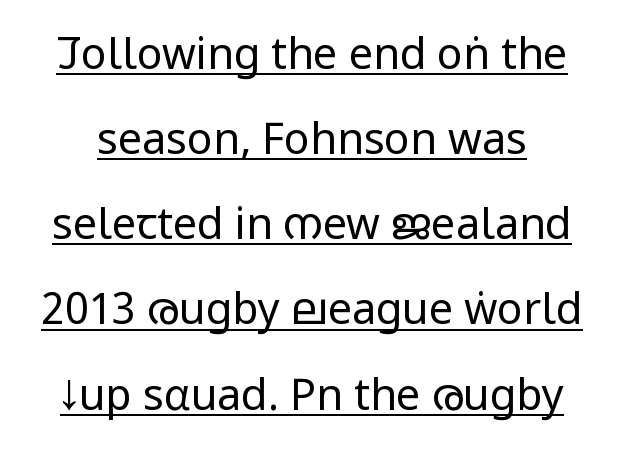
Looks like someone drew a line under every word here. The font family rendered here belongs to the sans-serif group. The leading is generous, giving the passage an open texture. This is roman type, the default non-slanted kind.
